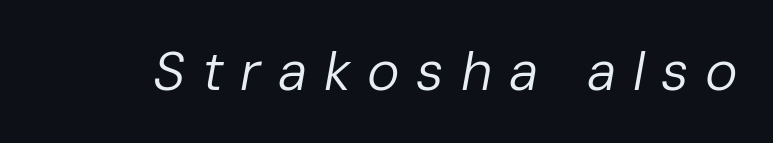
{"italic": "yes", "lean": "right", "slant_degrees": 10, "bold": "no", "weight": "regular", "width": "normal", "stroke_contrast": "low", "x_height": "medium", "monospaced": "no", "underline": "no", "letter_spacing": "wide", "letter_spacing_em": 0.3, "glyph_px": 55}
